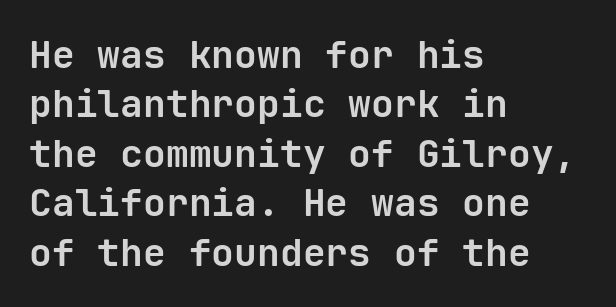
The image shows 38 px bold sans-serif type, upright, monospaced; set left-aligned, normal line spacing (1.3x), normal letter spacing, not underlined; low stroke contrast and a medium x-height.
